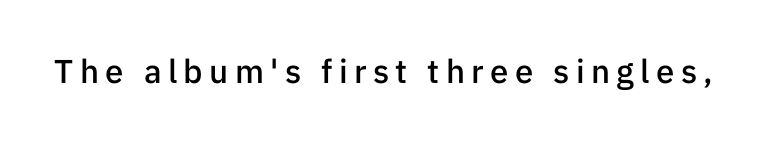
Spacing verdict: proportional, widths tailored to each character. Posture: vertical. The zone under the glyphs is completely vacant. Compared with an ordinary text face, these strokes are moderately heavier — a semibold. Nope, no serifs anywhere on these letters.
